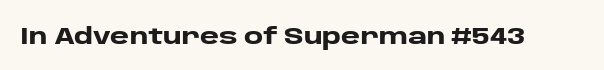
{"italic": "no", "bold": "yes", "underline": "no", "letter_spacing": "normal", "letter_spacing_em": 0.0, "glyph_px": 23}
